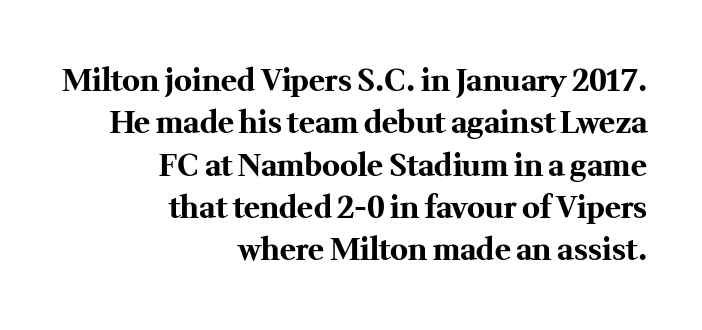
A bare baseline throughout the passage. Weight check: bold — yes, fully. Looks like regular typesetting: each glyph gets only the width it needs. Rendered with straight, roman letterforms. The face used here is rendered with its standard letterfit. Font category for this specimen: serif.
